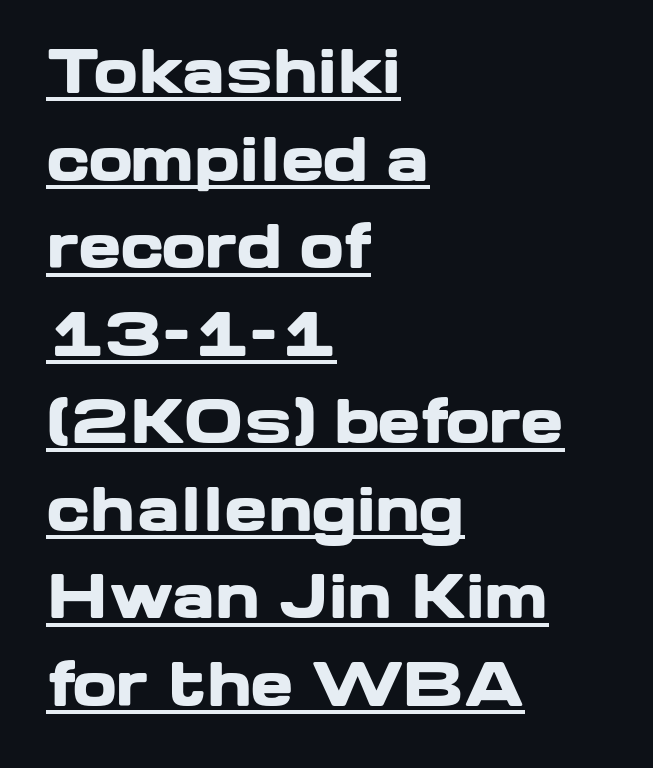
The strokes are fattened all the way to bold. The rendering keeps characters at their native spacing. This sample uses an upright cut, with every glyph sitting square on the baseline. Glance below the letters and you will spot a drawn line. What kind of face is this? One without serifs — a sans. Honestly, the row spacing looks completely unremarkable.
